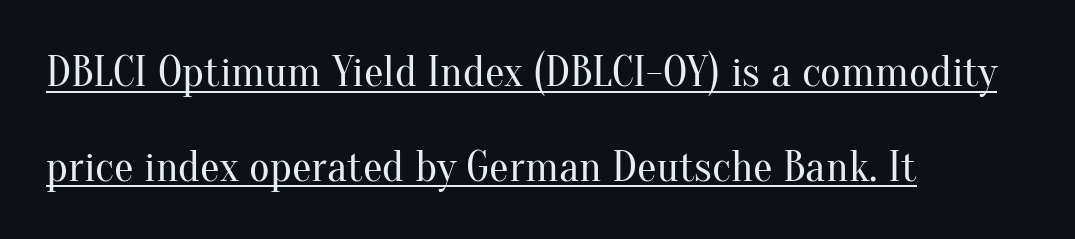
The image shows 44 px regular-weight serif type, upright; set left-aligned, loose line spacing (2.15x), normal letter spacing, underlined; medium stroke contrast and a small x-height.
